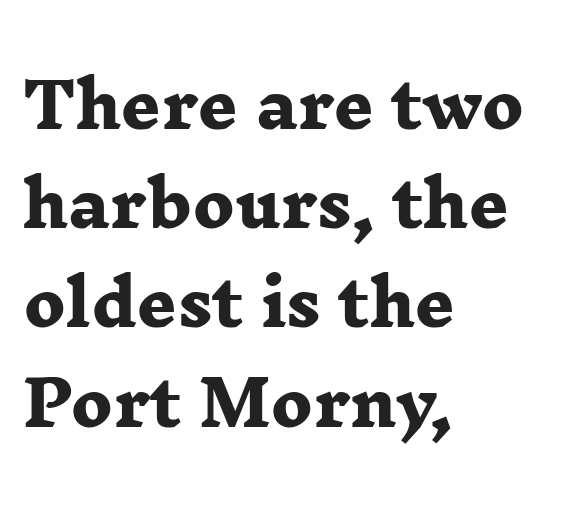
The image shows 62 px heavy, wide serif type; set left-aligned, normal line spacing (1.6x), normal letter spacing, not underlined; low stroke contrast and a medium x-height.
